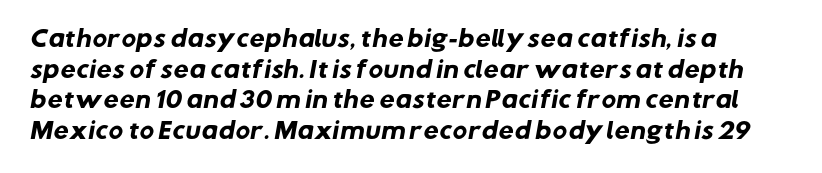
{"bold": "yes", "underline": "no", "align": "left", "line_spacing": "normal", "line_spacing_ratio": 1.39, "letter_spacing": "normal", "letter_spacing_em": 0.0, "glyph_px": 22}
